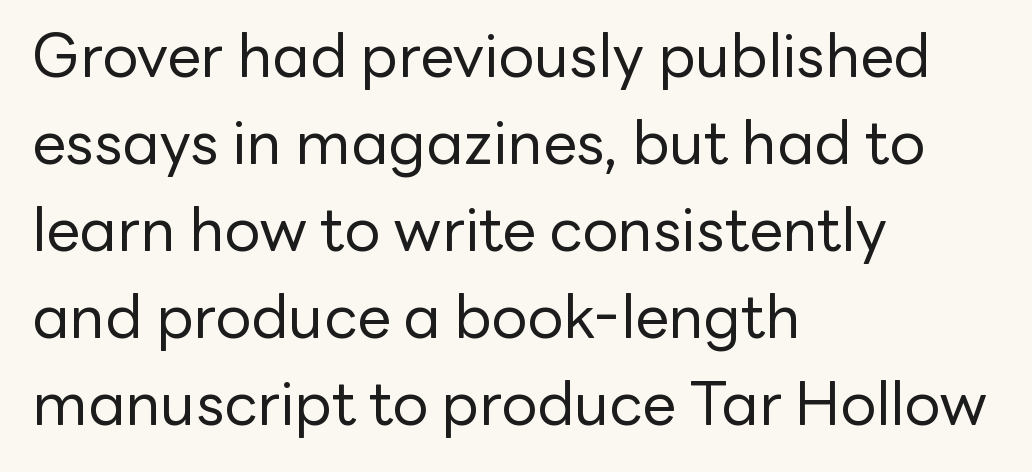
The image shows 60 px regular-weight sans-serif type, upright; set left-aligned, normal line spacing (1.45x), normal letter spacing, not underlined; low stroke contrast and a medium x-height.
